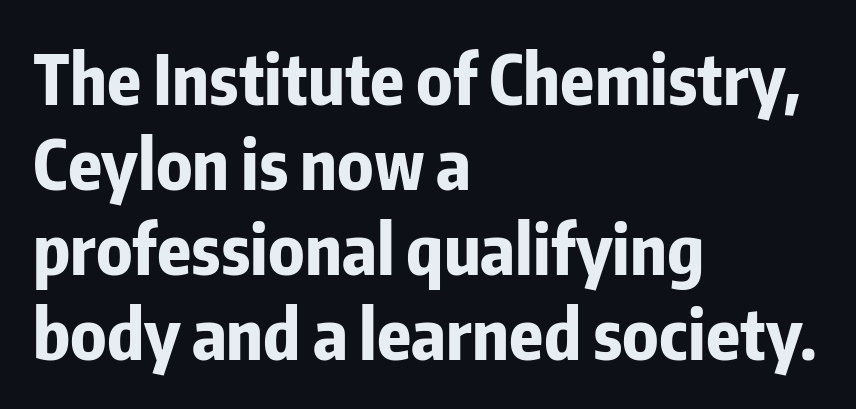
{"serif": "no", "italic": "no", "bold": "yes", "weight": "bold", "width": "condensed", "stroke_contrast": "low", "x_height": "medium", "monospaced": "no", "underline": "no", "align": "left", "line_spacing_ratio": 1.23, "letter_spacing": "normal", "letter_spacing_em": 0.0, "glyph_px": 69}
